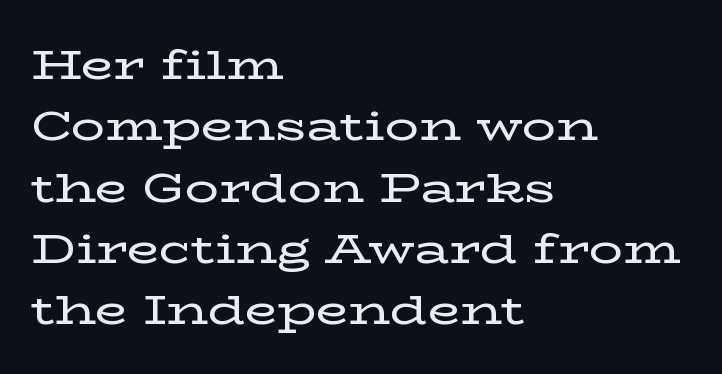
Look at the tracking — it's just the regular setting, nothing added. The area under the type is left untouched. Check where the strokes stop: tiny serifs finish them off. Looks like regular typesetting: each glyph gets only the width it needs.
